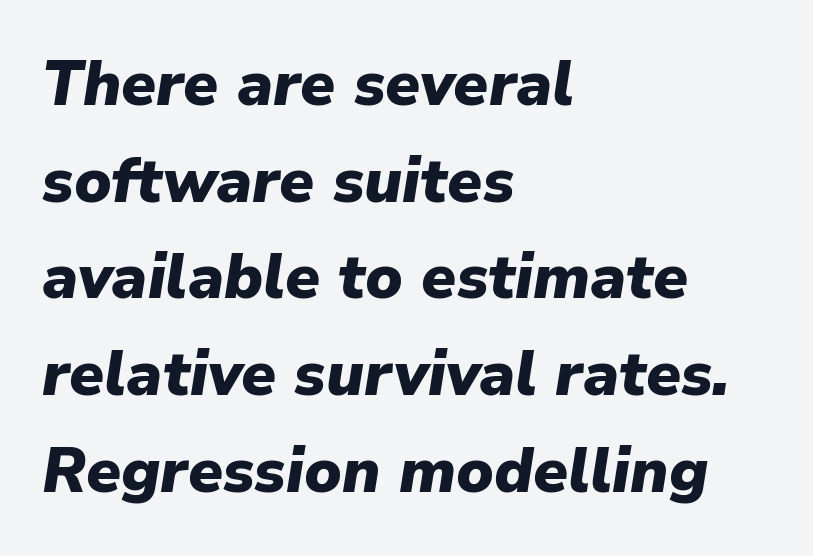
You can tell it's italic because the verticals aren't actually vertical. Summary of weight: heavy, a full bold. Evenly set lines give the paragraph a standard silhouette. These lines stack with their left ends in a neat column. Standard letterfit; no display-style spreading of the glyphs. A bare baseline throughout the passage.
